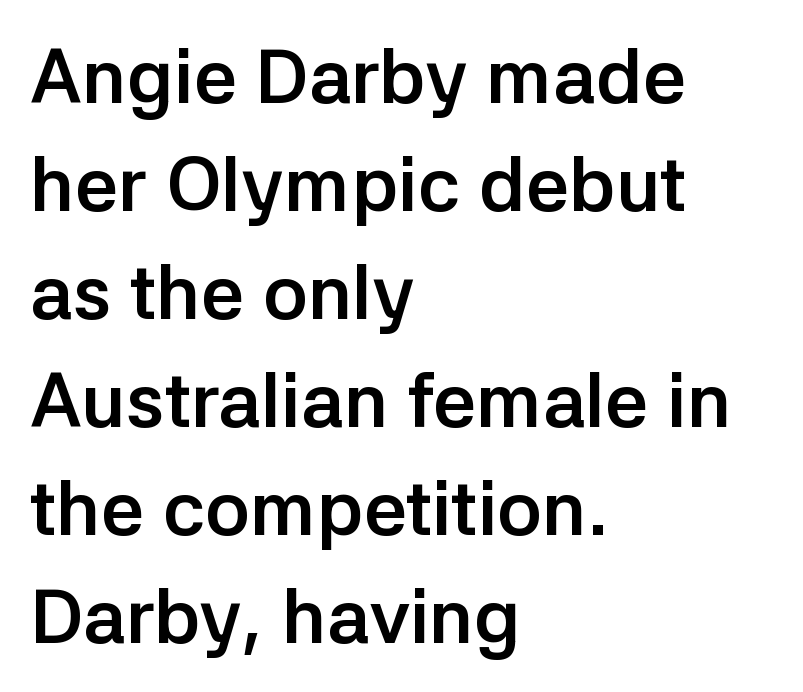
The image shows 76 px semibold sans-serif type, upright; set left-aligned, normal line spacing (1.42x), normal letter spacing, not underlined; low stroke contrast and a medium x-height.
